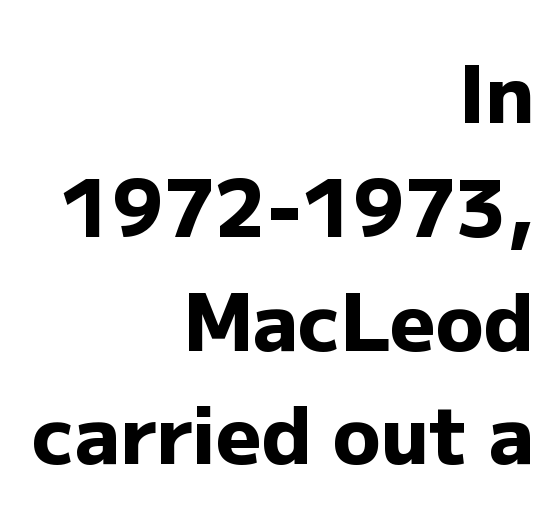
Ascenders rise straight up at ninety degrees. The letterforms sit shoulder to shoulder at normal distance. What kind of face is this? One without serifs — a sans. Character widths vary here, with narrow letters taking less room than wide ones. Line spacing here is normal.
